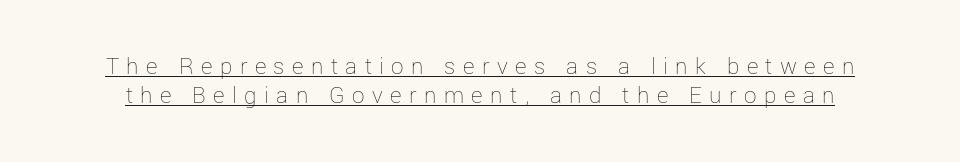
The image shows 25 px text type, upright; set line spacing 1.16x, unusually wide letter spacing (+0.3 em), underlined.
